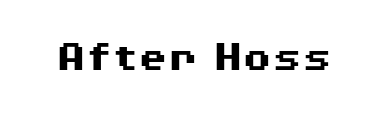
Q: Is the text bold? A: Yes.
Q: Is the text italic (slanted)? A: No, it is upright.
Q: Is the typeface a serif or a sans-serif typeface? A: Sans-serif.
Q: Is the text underlined? A: No.
Q: Is the spacing between letters normal or unusually wide? A: Normal.
Q: Width (condensed, normal, or wide)? A: Wide.
Q: Stroke contrast? A: Medium.
Q: x-height? A: Medium.
Q: Monospaced? A: No.
